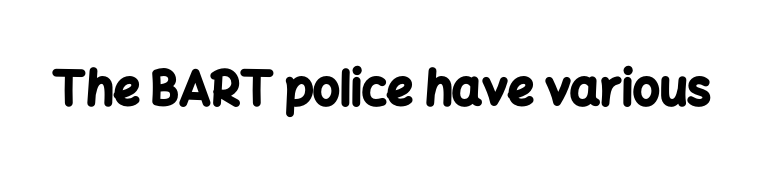
The letters advance in unequal steps, a hallmark of proportional type. The line texture is even and compact thanks to regular tracking. Look at the stroke-to-counter ratio: heavy, a bold. Classification — sans serif.
